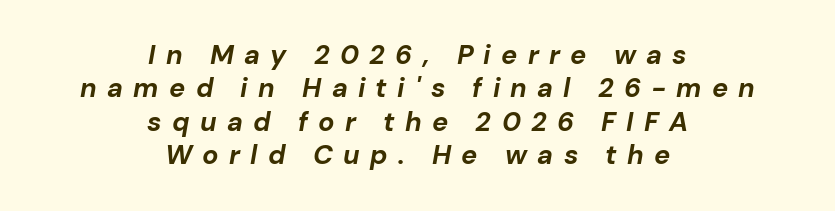
Q: Is the text bold? A: Yes.
Q: Is the text italic (slanted)? A: Yes, it leans right by about 10 degrees.
Q: Is the text underlined? A: No.
Q: How is the paragraph aligned? A: Centered.
Q: Is the spacing between letters normal or unusually wide? A: Unusually wide.
